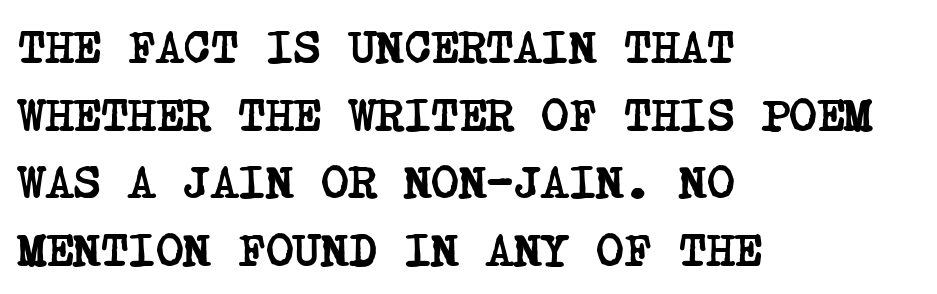
The image shows 47 px semibold, condensed serif type; set left-aligned, normal line spacing (1.44x), normal letter spacing, not underlined; low stroke contrast and a large x-height.
